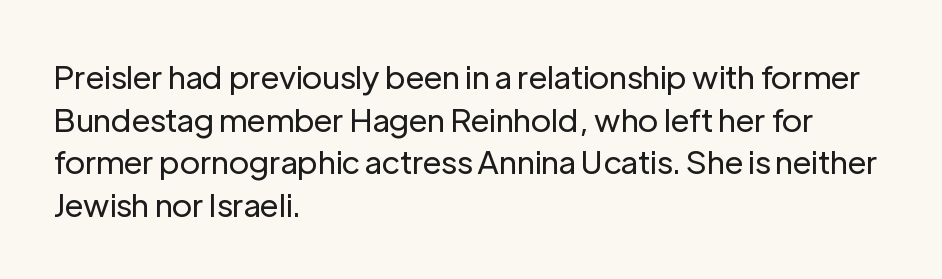
Q: Is the text bold? A: No.
Q: Is the text italic (slanted)? A: No, it is upright.
Q: Is the typeface a serif or a sans-serif typeface? A: Sans-serif.
Q: Is the text underlined? A: No.
Q: How is the paragraph aligned? A: Left-aligned.
Q: Is the spacing between letters normal or unusually wide? A: Normal.
Q: Is the spacing between lines tight, normal or loose? A: Normal.
Q: Width (condensed, normal, or wide)? A: Normal.
Q: Stroke contrast? A: Low.
Q: x-height? A: Medium.
Q: Monospaced? A: No.
